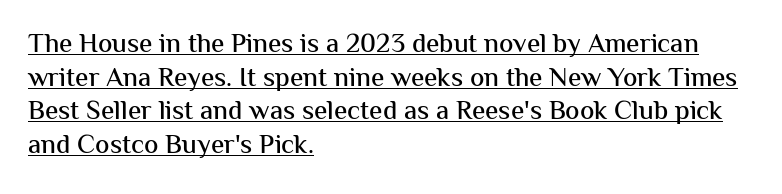
{"italic": "no", "underline": "yes", "align": "left", "line_spacing": "normal", "line_spacing_ratio": 1.25, "letter_spacing": "normal", "letter_spacing_em": 0.0, "glyph_px": 27}
